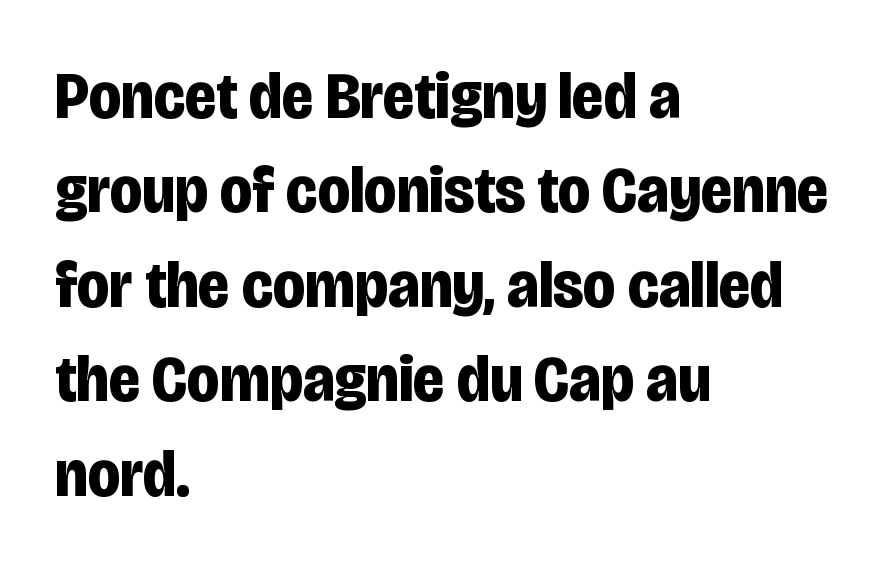
The image shows 67 px bold, condensed sans-serif type, upright; set left-aligned, normal line spacing (1.41x), normal letter spacing, not underlined; low stroke contrast and a large x-height.
